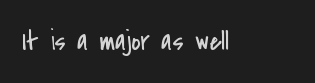
The image shows 28 px regular-weight, condensed sans-serif type, upright; set normal letter spacing, not underlined; low stroke contrast and a small x-height.
